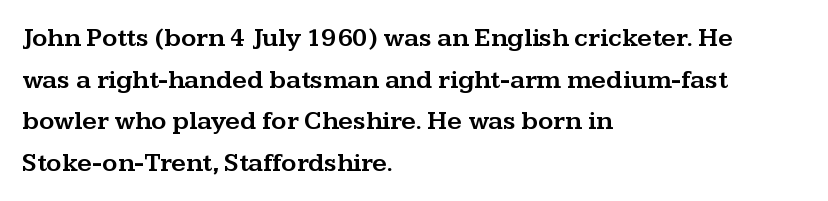
{"italic": "no", "underline": "no", "align": "left", "line_spacing": "normal", "line_spacing_ratio": 1.6, "letter_spacing": "normal", "letter_spacing_em": 0.0, "glyph_px": 26}
